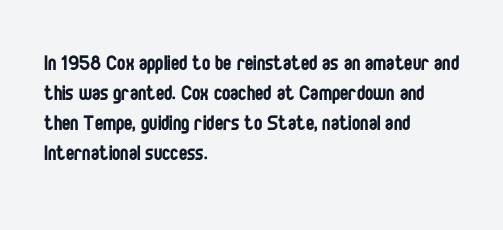
Stem width sits at or under what a default text font uses. Rendered with straight, roman letterforms. In CSS terms this would be text-align: left. Is the letter spacing exaggerated? No — it looks like the ordinary default.
